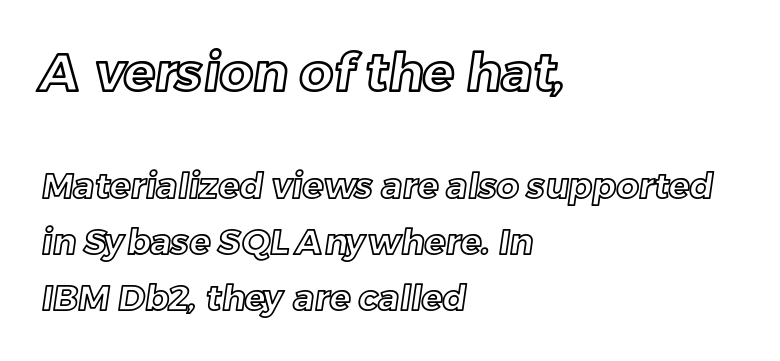
The upper block of text is set noticeably larger than the block beneath it. Honestly, there is no underline to notice here at all. Leading: standard. All the whitespace from short lines collects on the right. Is this a fixed-width face? No — the glyphs have proportional, varying widths. The type is set solid horizontally, with unmodified tracking.
